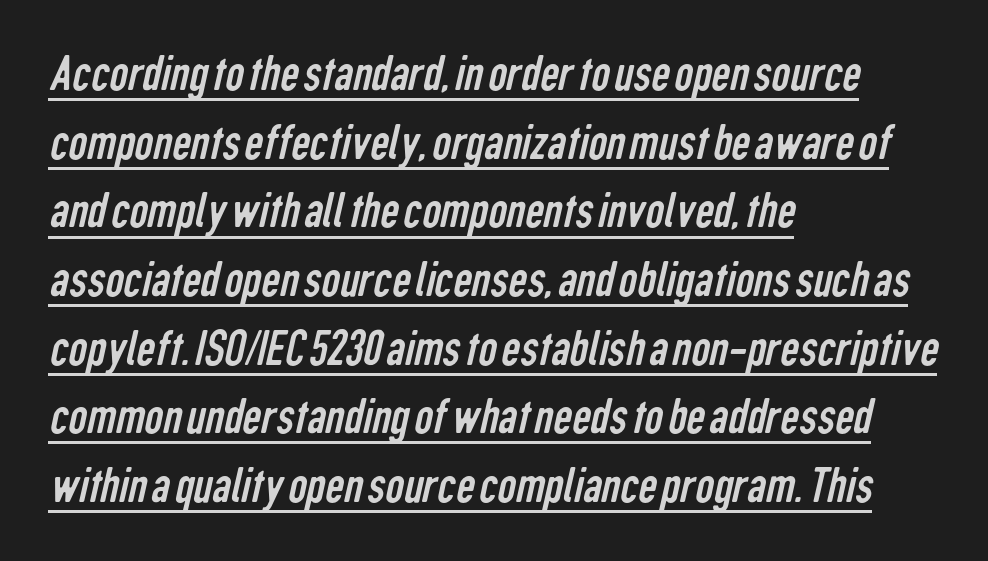
Q: Is the text bold? A: No.
Q: Is the typeface a serif or a sans-serif typeface? A: Sans-serif.
Q: Is the text underlined? A: Yes.
Q: How is the paragraph aligned? A: Left-aligned.
Q: Is the spacing between letters normal or unusually wide? A: Normal.
Q: Is the spacing between lines tight, normal or loose? A: Normal.
Q: Width (condensed, normal, or wide)? A: Condensed.
Q: Stroke contrast? A: Low.
Q: x-height? A: Medium.
Q: Monospaced? A: No.
